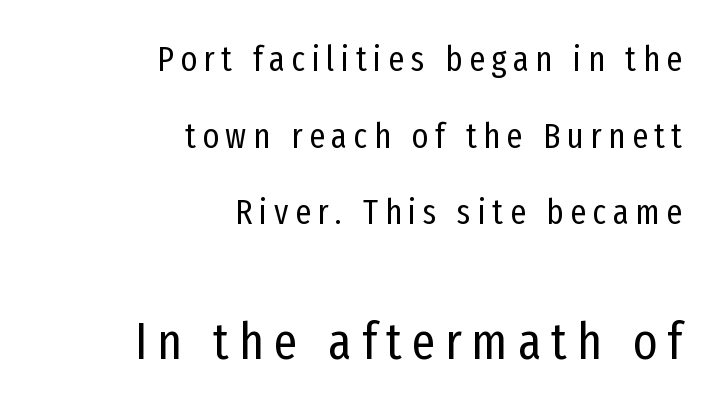
The image shows 52 px regular-weight, condensed sans-serif type, upright; set right-aligned, loose line spacing (2.19x), not underlined; the second (bottom) block is 1.49x larger; low stroke contrast and a medium x-height.
